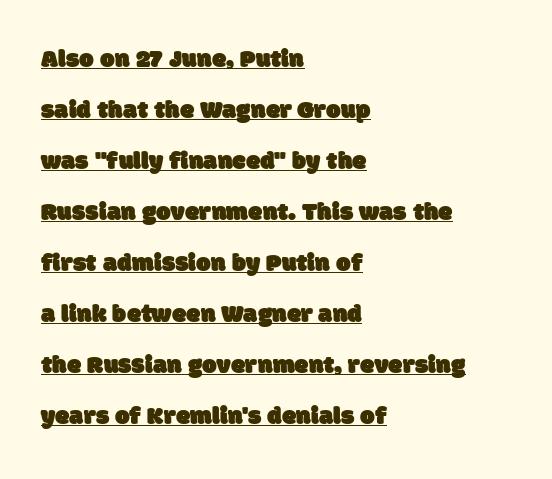
The image shows 26 px text type; set left-aligned, loose line spacing (1.96x), normal letter spacing, underlined.
